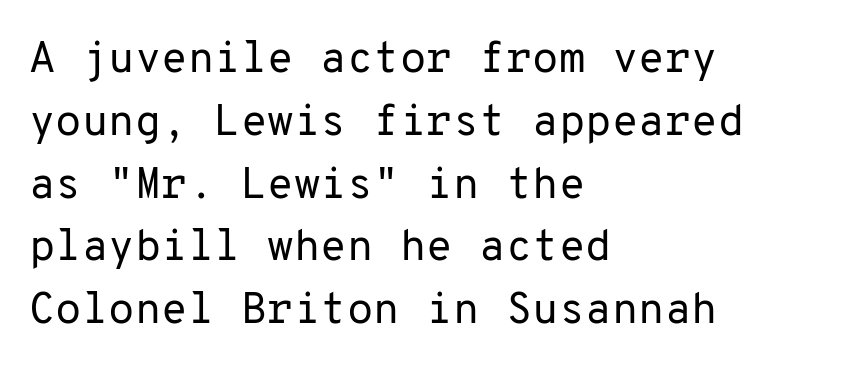
Line beginnings align vertically; line endings do not. The letters sit at their default tracking, neither squeezed nor spread. The space between consecutive lines is moderate. Clear beneath every line of the passage.
